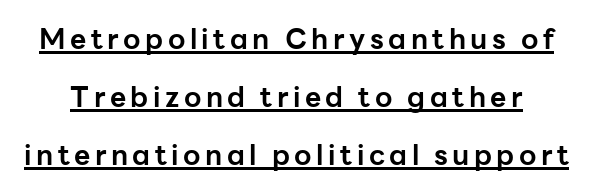
Q: Is the text bold? A: Yes.
Q: Is the text italic (slanted)? A: No, it is upright.
Q: Is the typeface a serif or a sans-serif typeface? A: Sans-serif.
Q: Is the text underlined? A: Yes.
Q: Is the spacing between lines tight, normal or loose? A: Loose.
Q: Width (condensed, normal, or wide)? A: Normal.
Q: Stroke contrast? A: Low.
Q: x-height? A: Medium.
Q: Monospaced? A: No.
